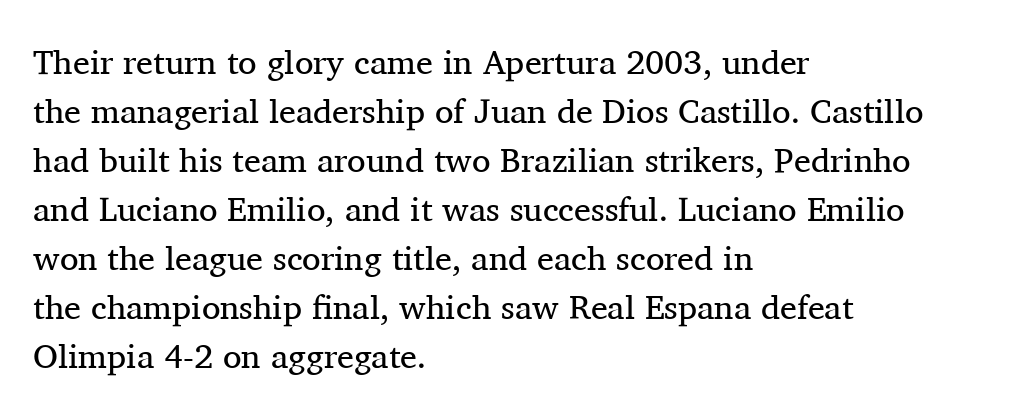
Q: Is the text bold? A: No.
Q: Is the text italic (slanted)? A: No, it is upright.
Q: Is the typeface a serif or a sans-serif typeface? A: Serif.
Q: Is the text underlined? A: No.
Q: How is the paragraph aligned? A: Left-aligned.
Q: Is the spacing between letters normal or unusually wide? A: Normal.
Q: Is the spacing between lines tight, normal or loose? A: Normal.
Q: Width (condensed, normal, or wide)? A: Normal.
Q: Stroke contrast? A: Medium.
Q: x-height? A: Medium.
Q: Monospaced? A: No.
